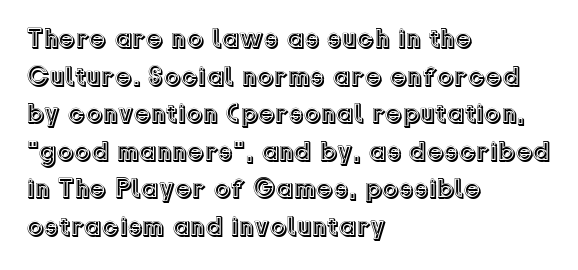
Plain, unruled lines of type. The lines in this sample share a left origin and differ only in where they stop. The specimen reads as upright at a glance. Letter spacing: default. If you measured baseline to baseline, you'd find a middling distance.
